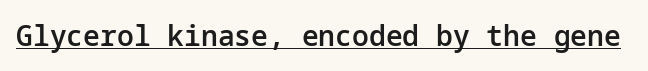
Q: Is the text bold? A: Semi-bold.
Q: Is the text italic (slanted)? A: No, it is upright.
Q: Is the typeface a serif or a sans-serif typeface? A: Sans-serif.
Q: Is the text underlined? A: Yes.
Q: Is the spacing between letters normal or unusually wide? A: Normal.
Q: Width (condensed, normal, or wide)? A: Normal.
Q: Stroke contrast? A: Low.
Q: x-height? A: Medium.
